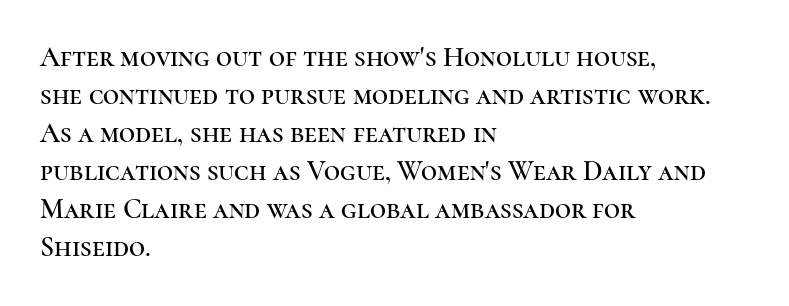
Q: Is the text italic (slanted)? A: No, it is upright.
Q: Is the typeface a serif or a sans-serif typeface? A: Serif.
Q: Is the text underlined? A: No.
Q: How is the paragraph aligned? A: Left-aligned.
Q: Is the spacing between letters normal or unusually wide? A: Normal.
Q: Is the spacing between lines tight, normal or loose? A: Normal.
Q: Width (condensed, normal, or wide)? A: Normal.
Q: Stroke contrast? A: High.
Q: x-height? A: Medium.
Q: Monospaced? A: No.
